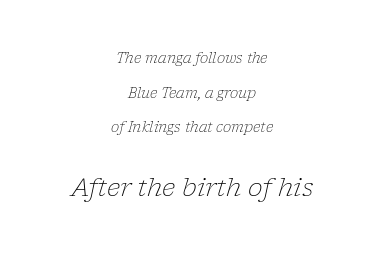
Type without underlining. In terms of posture, this sample is oblique. If you folded the block vertically in half, each line would mirror itself in length. If you measured baseline to baseline, you'd find a long distance.
